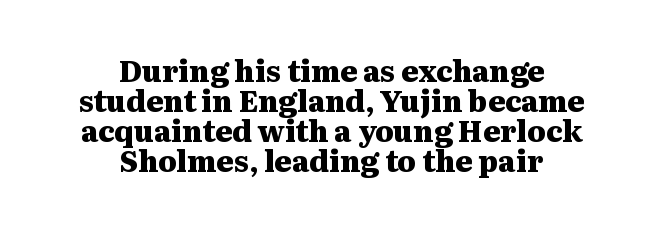
The image shows 29 px heavy, wide serif type, upright; set centered, tight line spacing (1.03x), normal letter spacing, not underlined; medium stroke contrast and a medium x-height.
